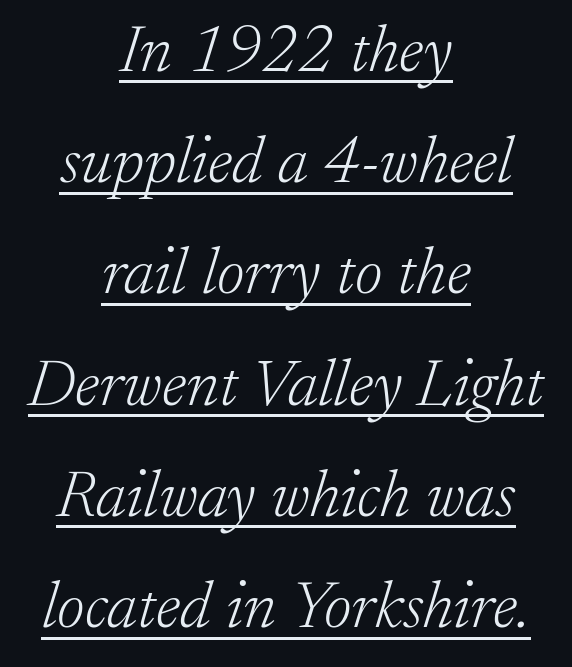
The image shows 67 px light serif type, italic (leaning right); set centered, normal line spacing (1.66x), normal letter spacing, underlined; low stroke contrast and a small x-height.
